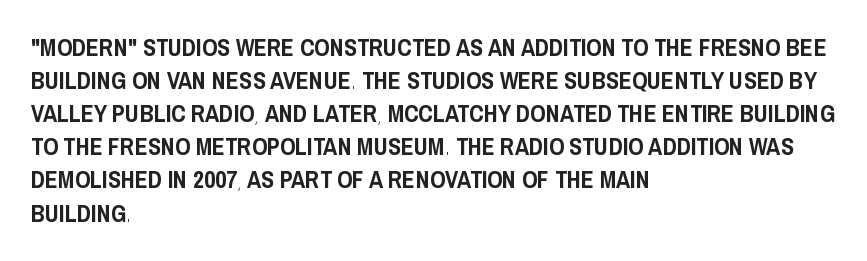
The image shows 24 px text type, upright; set left-aligned, normal line spacing (1.38x), normal letter spacing, not underlined.
